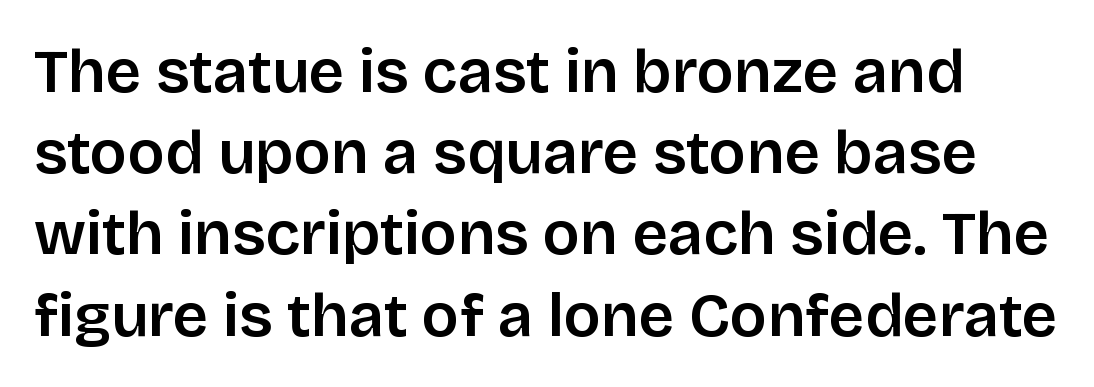
Q: Is the text italic (slanted)? A: No, it is upright.
Q: Is the typeface a serif or a sans-serif typeface? A: Sans-serif.
Q: Is the text underlined? A: No.
Q: Is the spacing between letters normal or unusually wide? A: Normal.
Q: Is the spacing between lines tight, normal or loose? A: Normal.
Q: Width (condensed, normal, or wide)? A: Normal.
Q: Stroke contrast? A: Low.
Q: x-height? A: Large.
Q: Monospaced? A: No.
